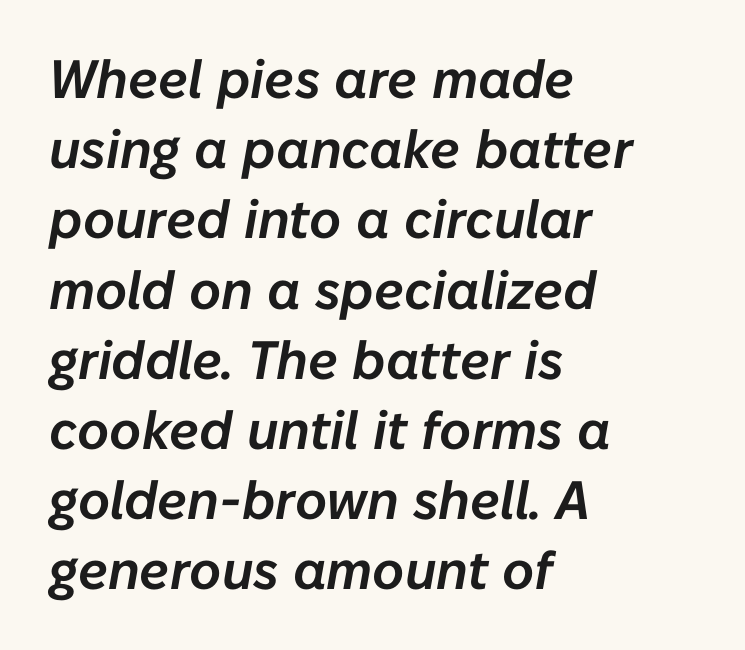
The lines in this sample share a left origin and differ only in where they stop. Proportional: the letters do not fall into vertical columns. Any mark beneath the type? The region is blank. Yep, that's italic — everything's leaning. Successive baselines arrive at the customary interval. The horizontal fit of the characters is conventional and even.
